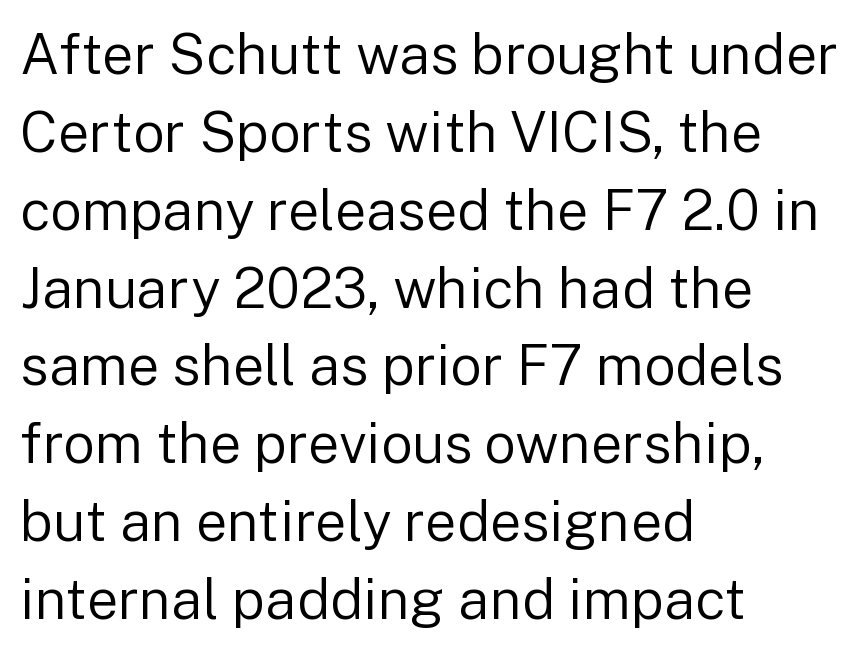
{"serif": "no", "italic": "no", "bold": "no", "weight": "regular", "width": "normal", "stroke_contrast": "low", "x_height": "medium", "monospaced": "no", "underline": "no", "align": "left", "line_spacing": "normal", "line_spacing_ratio": 1.39, "letter_spacing": "normal", "letter_spacing_em": 0.0, "glyph_px": 56}
